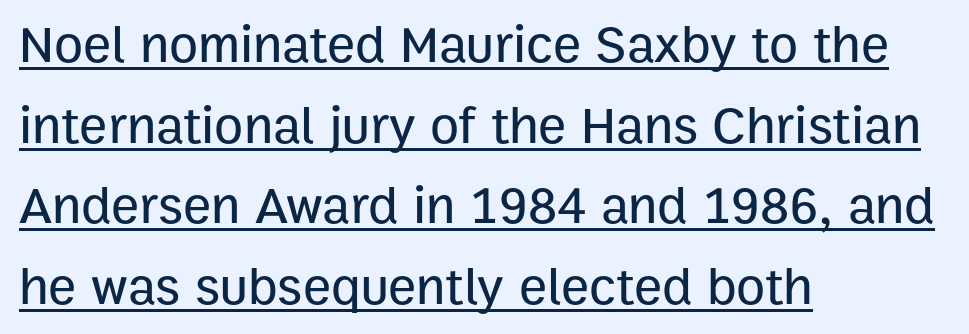
Nothing unusual about the tracking: characters are spaced as the font intends. The setting favours the left margin, as ordinary paragraphs usually do. The font's upright variant was chosen for this text. Unlike a traditional serif, this face leaves its strokes unadorned. Baseline-to-baseline distance is the conventional proportion of letter height.
